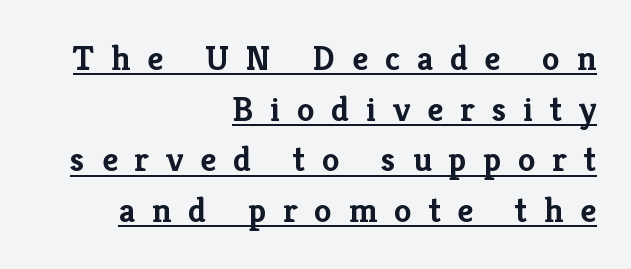
{"serif": "yes", "italic": "no", "bold": "yes", "weight": "semibold", "width": "normal", "stroke_contrast": "low", "x_height": "medium", "monospaced": "no", "underline": "yes", "align": "right", "line_spacing": "normal", "line_spacing_ratio": 1.45, "letter_spacing": "wide", "letter_spacing_em": 0.48, "glyph_px": 35}
